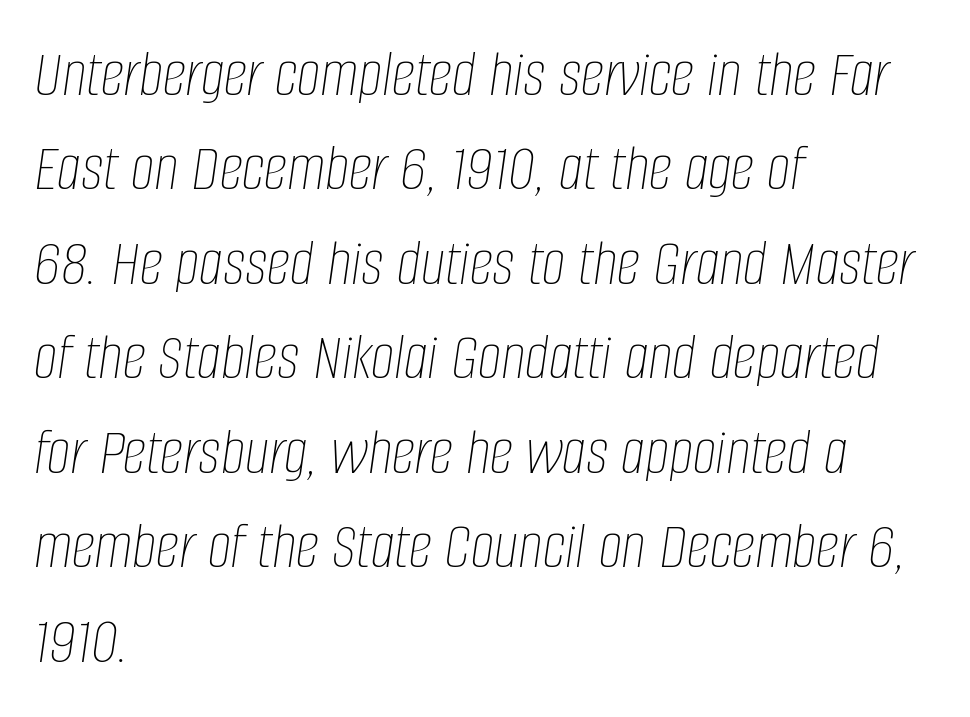
Q: Is the text bold? A: No.
Q: Is the text italic (slanted)? A: Yes, it leans right by about 8 degrees.
Q: Is the text underlined? A: No.
Q: How is the paragraph aligned? A: Left-aligned.
Q: Is the spacing between letters normal or unusually wide? A: Normal.
Q: Is the spacing between lines tight, normal or loose? A: Normal.
Q: Width (condensed, normal, or wide)? A: Condensed.
Q: Stroke contrast? A: Low.
Q: x-height? A: Large.
Q: Monospaced? A: No.
